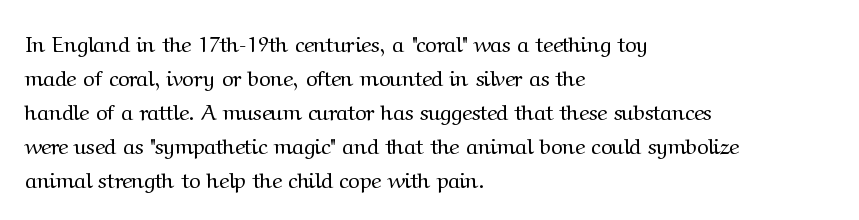
Caption: multi-line text, flush left, ragged right. Rendered with straight, roman letterforms. Beneath every word, the page is bare. Weight: not bold — regular or lighter. Nobody touched the tracking dial on this one. Vertically, the passage feels balanced, rows spaced as you'd expect.
